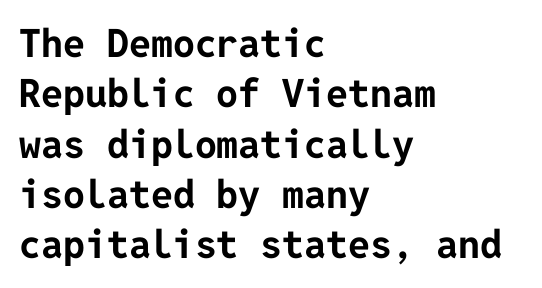
Q: Is the text bold? A: Yes.
Q: Is the text italic (slanted)? A: No, it is upright.
Q: Is the typeface a serif or a sans-serif typeface? A: Sans-serif.
Q: Is the text underlined? A: No.
Q: How is the paragraph aligned? A: Left-aligned.
Q: Is the spacing between letters normal or unusually wide? A: Normal.
Q: Is the spacing between lines tight, normal or loose? A: Normal.
Q: Width (condensed, normal, or wide)? A: Normal.
Q: Stroke contrast? A: Low.
Q: x-height? A: Medium.
